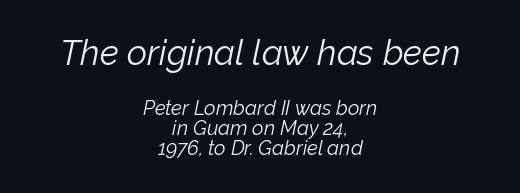
{"italic": "yes", "lean": "right", "slant_degrees": 12, "bold": "no", "weight": "light", "width": "normal", "stroke_contrast": "low", "x_height": "medium", "monospaced": "no", "underline": "no", "align": "center", "line_spacing": "tight", "line_spacing_ratio": 1.02, "letter_spacing": "normal", "letter_spacing_em": 0.0, "larger_block": "first", "size_ratio": 1.75, "glyph_px": 35}
